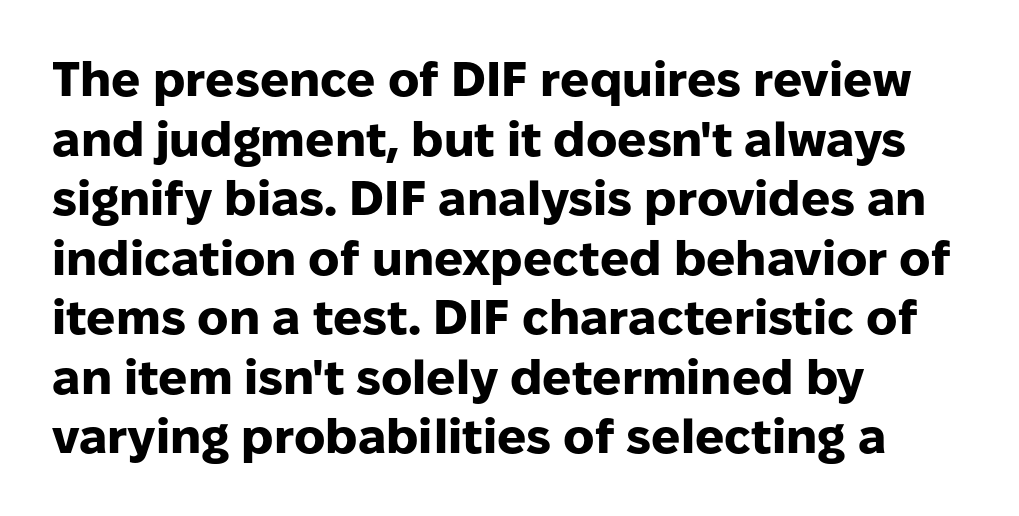
In terms of letterform style, serifs are entirely absent. The axis of the letterforms is exactly vertical. Weight: bold. This sample uses plain, unmodified letter spacing. Rule under the text: the space is simply empty. Notice how the passage keeps a crisp vertical edge on the left only.
